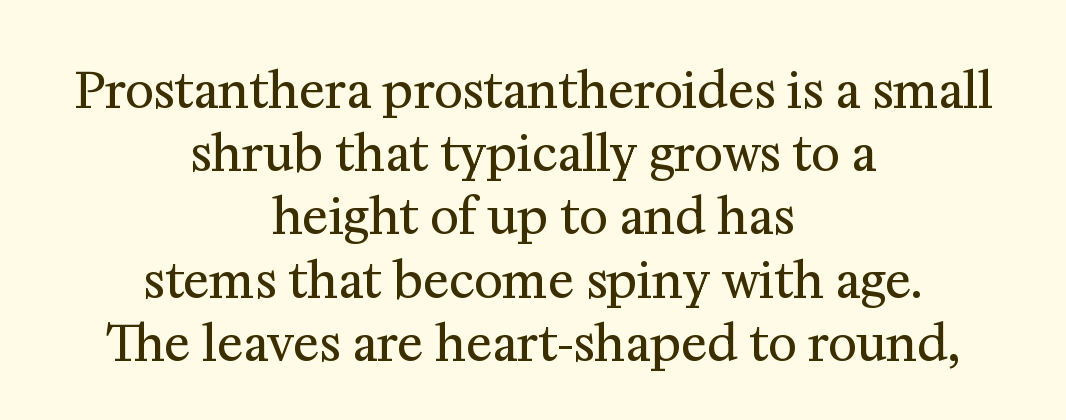
The image shows 49 px regular-weight serif type, upright; set centered, normal line spacing (1.29x), normal letter spacing, not underlined; medium stroke contrast and a medium x-height.
